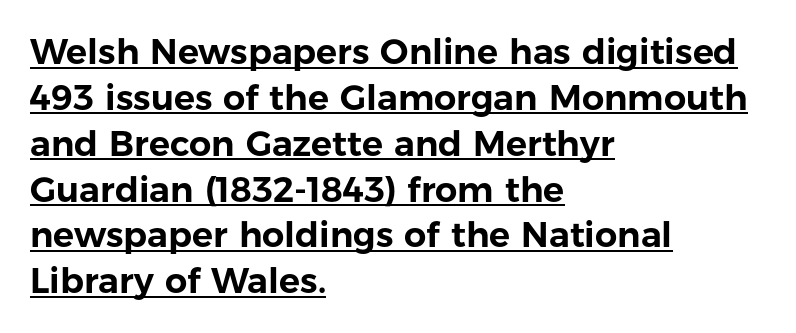
Style check: upright. Is the block centered? No — it sits flush against the left margin. Caption: standard tracking, unaltered. These lines are rendered in a variable-pitch font. The glyphs are accompanied by a horizontal stroke just below them.
